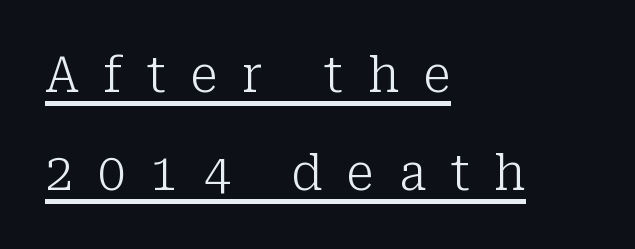
The image shows 50 px light serif type, upright; set left-aligned, loose line spacing (1.97x), unusually wide letter spacing (+0.49 em), underlined; low stroke contrast and a medium x-height.
